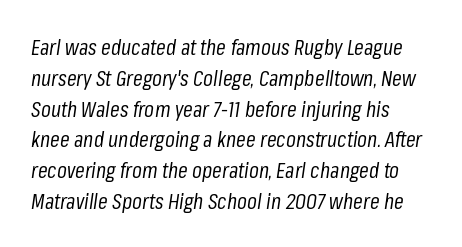
This rendering features lettering with no underline. Observe the ordinary spacing: letters are neighbours, not strangers. Tall strokes in this sample are angled rather than plumb. Does the copy run flush right? No — it runs flush left. No heavy texture on the line: the type isn't bold. Notice how descenders clear the ascenders below comfortably — that's standard leading.
